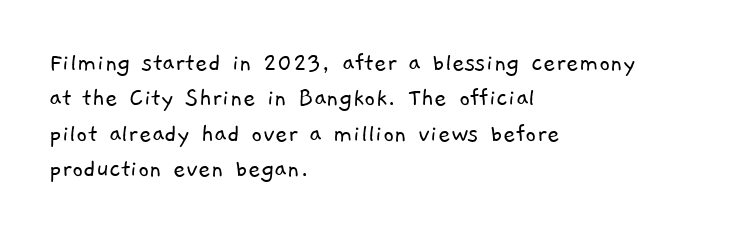
Words float on clear page, feet unadorned. Default kerning and tracking; the words read as compact shapes. Typeset ragged right — the left edge is the straight one. Bold? No — there's no thickening of the strokes. Evenly set lines give the paragraph a standard silhouette.
